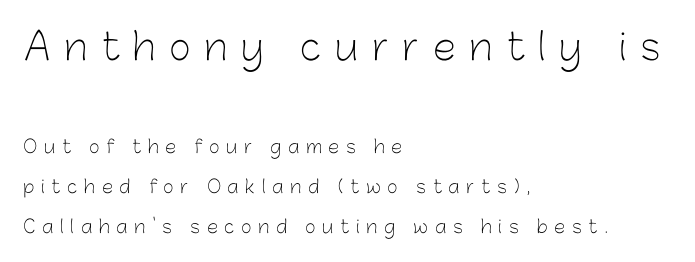
The image shows 37 px light sans-serif type, upright; set left-aligned, loose line spacing (2.23x), unusually wide letter spacing (+0.38 em), not underlined; the first (top) block is 2.06x larger; low stroke contrast and a medium x-height.
